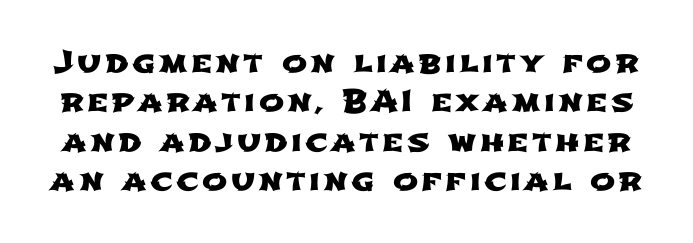
Q: Is the typeface a serif or a sans-serif typeface? A: Sans-serif.
Q: Is the text underlined? A: No.
Q: Is the spacing between lines tight, normal or loose? A: Normal.
Q: Width (condensed, normal, or wide)? A: Wide.
Q: Stroke contrast? A: Low.
Q: x-height? A: Medium.
Q: Monospaced? A: No.
